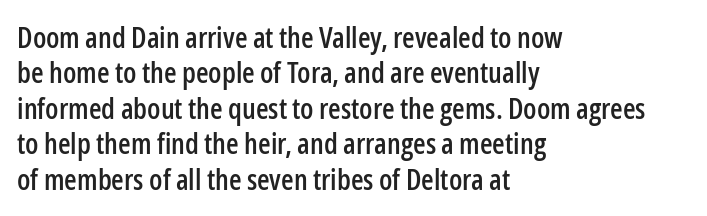
The letters stand upright; this is a roman face. Glance below the letters and you will spot only blank space. Character widths vary here, with narrow letters taking less room than wide ones. Typographically, this falls in the sans-serif category.
